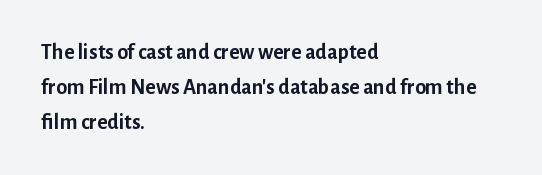
Q: Is the text bold? A: Yes.
Q: Is the text italic (slanted)? A: No, it is upright.
Q: Is the text underlined? A: No.
Q: How is the paragraph aligned? A: Left-aligned.
Q: Is the spacing between letters normal or unusually wide? A: Normal.
Q: Is the spacing between lines tight, normal or loose? A: Normal.
